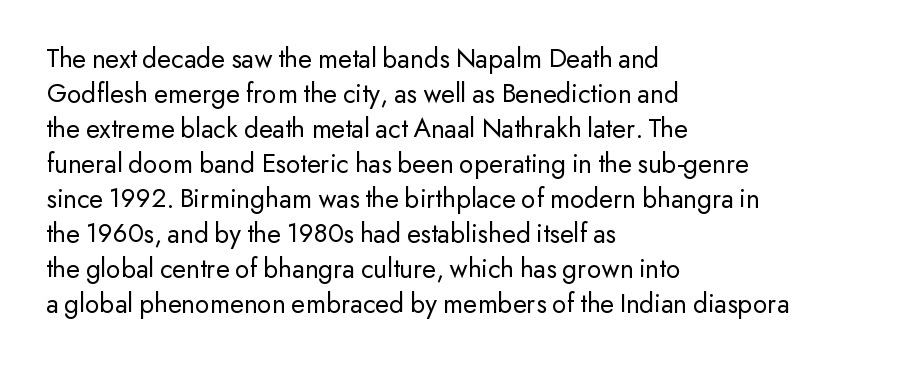
Students, note that the glyphs here touch the page at normal intervals. In CSS terms this would be text-align: left. The space beneath each line is pristine and unruled. Each letter keeps its own natural width here, so spacing adapts to shape. A typesetter would label this face a sans. Does the lettering tilt? It doesn't — this is upright.
